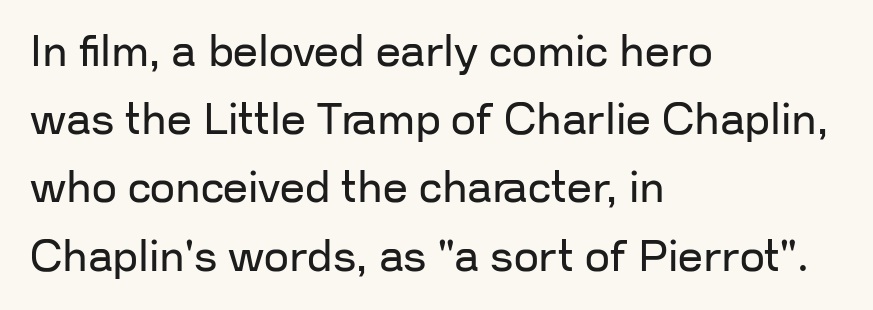
Q: Is the text bold? A: No.
Q: Is the text italic (slanted)? A: No, it is upright.
Q: Is the typeface a serif or a sans-serif typeface? A: Sans-serif.
Q: Is the text underlined? A: No.
Q: How is the paragraph aligned? A: Left-aligned.
Q: Is the spacing between letters normal or unusually wide? A: Normal.
Q: Is the spacing between lines tight, normal or loose? A: Normal.
Q: Width (condensed, normal, or wide)? A: Normal.
Q: Stroke contrast? A: Low.
Q: x-height? A: Medium.
Q: Monospaced? A: No.
